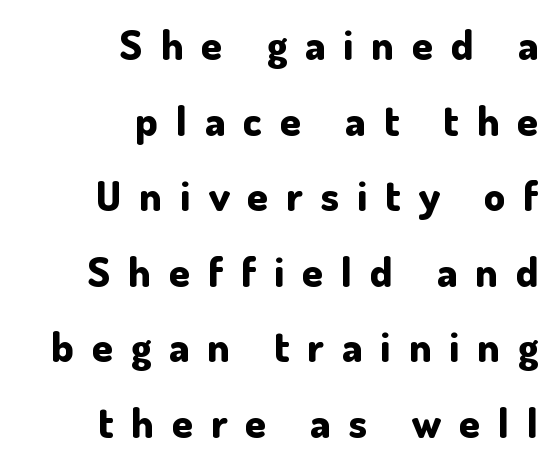
This is the regular roman posture of the typeface. Classification — sans serif. Compared with a flush-left layout, this one pins lines to the opposite, right side. The area under the type is left untouched. Characters follow at a spacing far wider than the type designer built in. Do the characters align in a grid? No, the font is proportional.
